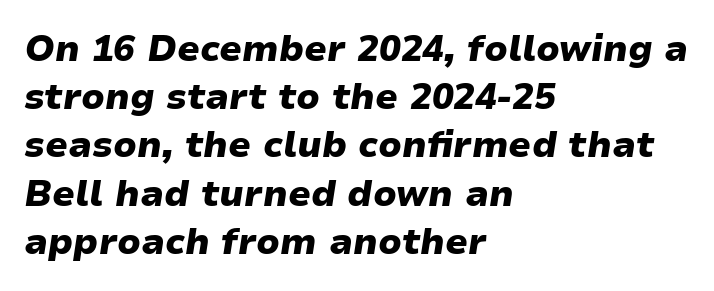
Q: Is the text bold? A: Yes.
Q: Is the text italic (slanted)? A: Yes, it leans right by about 9 degrees.
Q: Is the text underlined? A: No.
Q: How is the paragraph aligned? A: Left-aligned.
Q: Is the spacing between letters normal or unusually wide? A: Normal.
Q: Is the spacing between lines tight, normal or loose? A: Normal.
Q: Width (condensed, normal, or wide)? A: Wide.
Q: Stroke contrast? A: Low.
Q: x-height? A: Medium.
Q: Monospaced? A: No.
